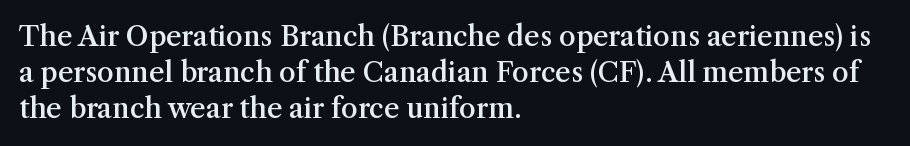
Nobody touched the tracking dial on this one. Its strokes are somewhat broadened, the hallmark of semibold type. Reading down the column, the eye jumps a familiar distance to each next line. Decoration check: the copy has no underline. The paragraph has a hard left edge and a soft right edge. Does the lettering tilt? It doesn't — this is upright.
